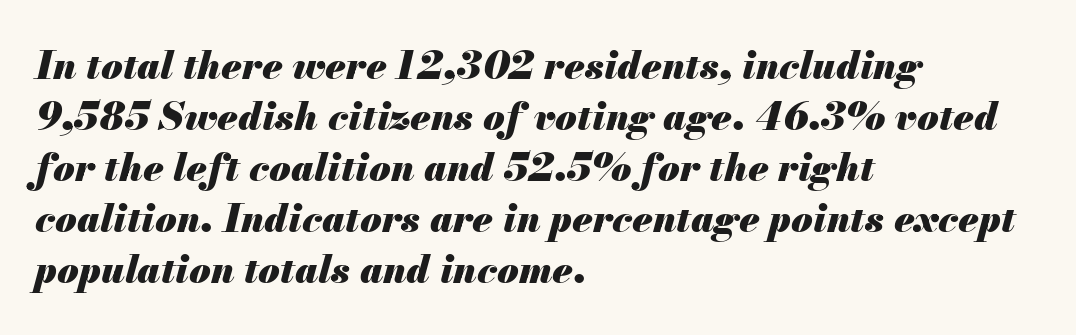
Nobody touched the tracking dial on this one. Would a proofreader flag this as italicized? Yes. This sample is left-justified, so line endings fall wherever the words run out. The block of text has a typical density, with ordinary space between rows. The glyphs have the mass of a bold cut. Underline: absent.
